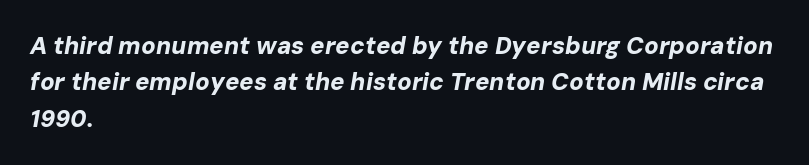
Q: Is the text bold? A: Yes.
Q: Is the text italic (slanted)? A: Yes, it leans right by about 10 degrees.
Q: Is the text underlined? A: No.
Q: How is the paragraph aligned? A: Left-aligned.
Q: Is the spacing between letters normal or unusually wide? A: Normal.
Q: Is the spacing between lines tight, normal or loose? A: Normal.
